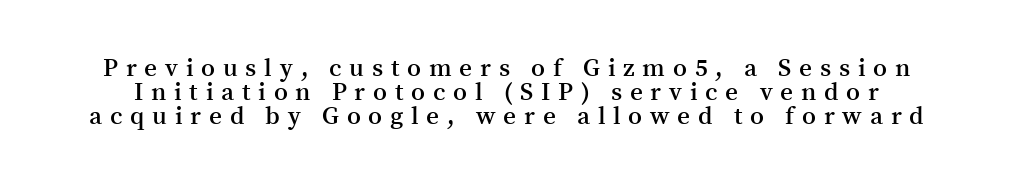
Q: Is the text bold? A: Semi-bold.
Q: Is the text italic (slanted)? A: No, it is upright.
Q: Is the text underlined? A: No.
Q: Is the spacing between letters normal or unusually wide? A: Unusually wide.
Q: Is the spacing between lines tight, normal or loose? A: Tight.
